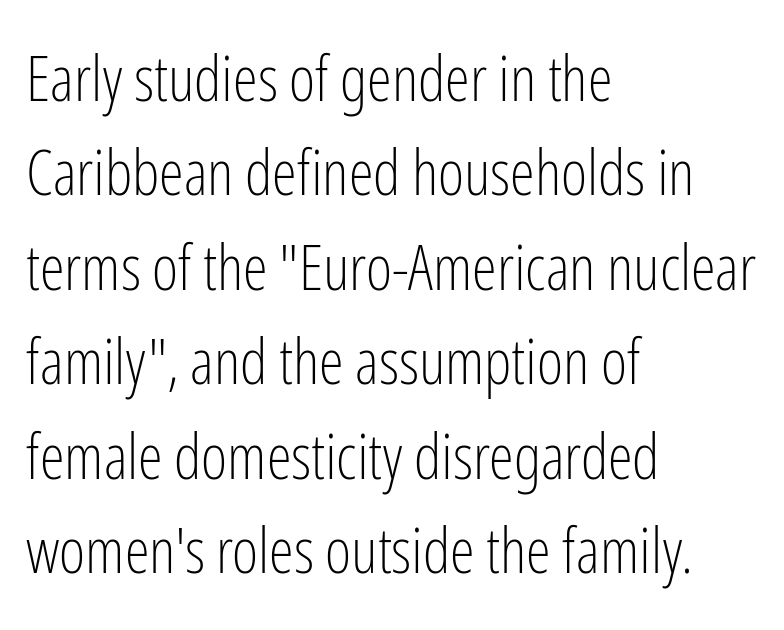
Is the block centered? No — it sits flush against the left margin. Default kerning and tracking; the words read as compact shapes. Beneath every word, the page is bare. The passage shown is not bold in any degree. The rendering uses a moderate line-height, typical for paragraphs.
